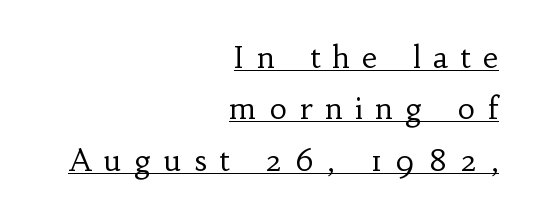
The image shows 30 px regular-weight serif type, upright; set right-aligned, line spacing 1.71x, unusually wide letter spacing (+0.42 em), underlined; low stroke contrast and a small x-height.
